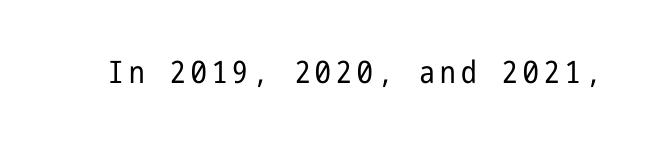
The face used here is a sans, in the tradition of grotesques and geometrics. Is the type heavy? It reads as light-to-regular instead. Unlike italic type, these characters show no tilt at all. Each row of text sits above clean, open space.
